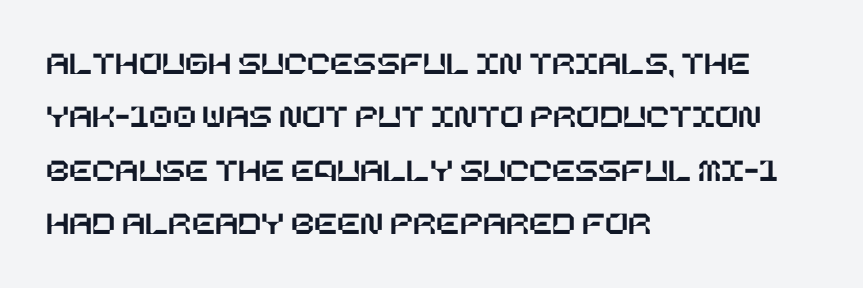
{"italic": "no", "width": "normal", "stroke_contrast": "low", "x_height": "large", "underline": "no", "align": "left", "line_spacing": "normal", "line_spacing_ratio": 1.57, "letter_spacing": "normal", "letter_spacing_em": 0.0, "glyph_px": 34}
